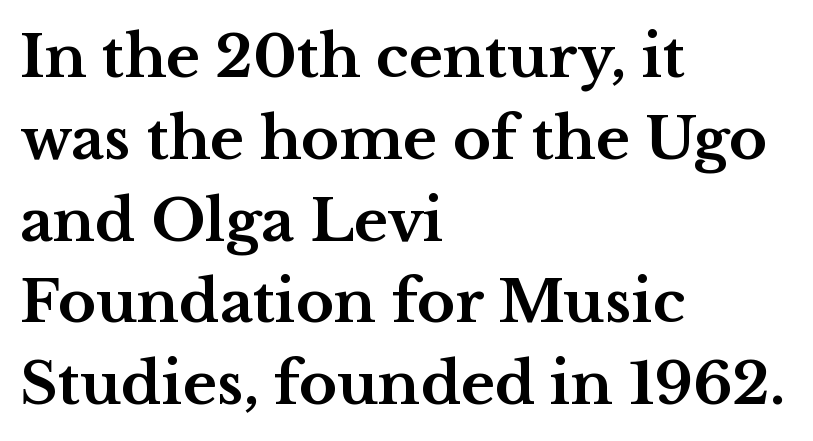
Q: Is the text bold? A: Yes.
Q: Is the text italic (slanted)? A: No, it is upright.
Q: Is the typeface a serif or a sans-serif typeface? A: Serif.
Q: Is the text underlined? A: No.
Q: How is the paragraph aligned? A: Left-aligned.
Q: Is the spacing between letters normal or unusually wide? A: Normal.
Q: Is the spacing between lines tight, normal or loose? A: Normal.
Q: Width (condensed, normal, or wide)? A: Wide.
Q: Stroke contrast? A: Medium.
Q: x-height? A: Medium.
Q: Monospaced? A: No.
